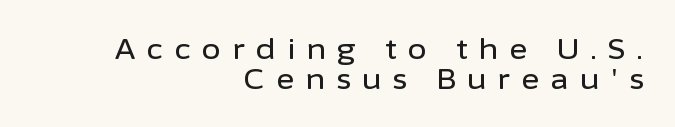
Q: Is the text italic (slanted)? A: No, it is upright.
Q: Is the typeface a serif or a sans-serif typeface? A: Sans-serif.
Q: Is the text underlined? A: No.
Q: How is the paragraph aligned? A: Right-aligned.
Q: Is the spacing between letters normal or unusually wide? A: Unusually wide.
Q: Is the spacing between lines tight, normal or loose? A: Tight.
Q: Width (condensed, normal, or wide)? A: Normal.
Q: Stroke contrast? A: Low.
Q: x-height? A: Medium.
Q: Monospaced? A: No.
